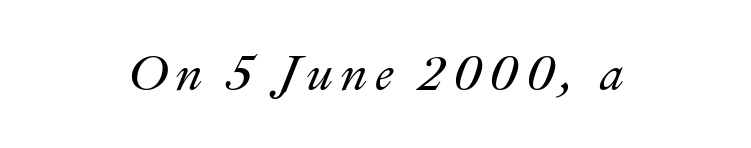
Q: Is the text italic (slanted)? A: Yes, it leans right by about 22 degrees.
Q: Is the text underlined? A: No.
Q: How is the paragraph aligned? A: Centered.
Q: Width (condensed, normal, or wide)? A: Normal.
Q: Stroke contrast? A: Medium.
Q: x-height? A: Small.
Q: Monospaced? A: No.
